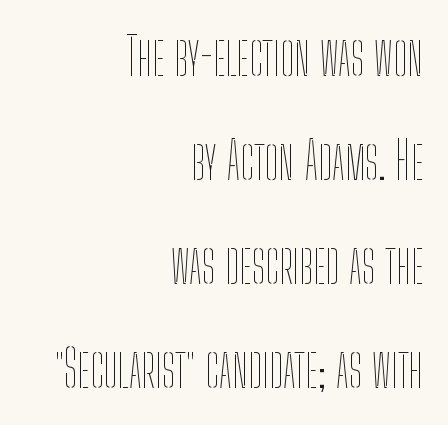
Q: Is the text bold? A: No.
Q: Is the text italic (slanted)? A: No, it is upright.
Q: Is the text underlined? A: No.
Q: How is the paragraph aligned? A: Right-aligned.
Q: Is the spacing between letters normal or unusually wide? A: Normal.
Q: Is the spacing between lines tight, normal or loose? A: Loose.
Q: Width (condensed, normal, or wide)? A: Condensed.
Q: Stroke contrast? A: Low.
Q: x-height? A: Medium.
Q: Monospaced? A: No.
